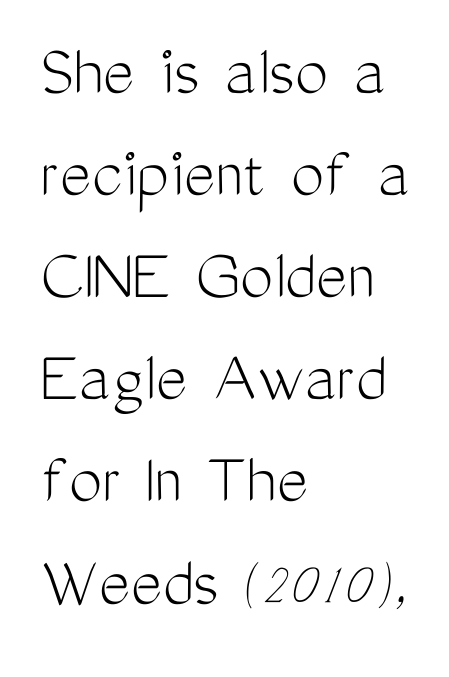
{"serif": "no", "italic": "no", "bold": "no", "weight": "light", "width": "condensed", "stroke_contrast": "medium", "x_height": "medium", "monospaced": "no", "underline": "no", "align": "left", "line_spacing": "normal", "line_spacing_ratio": 1.38, "letter_spacing": "normal", "letter_spacing_em": 0.0, "glyph_px": 74}
